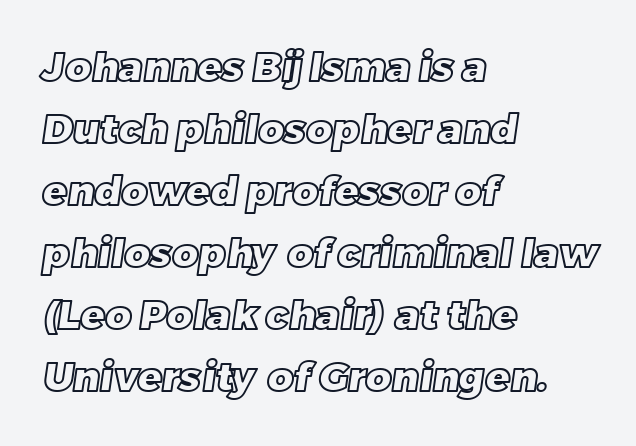
The image shows 40 px text type; set left-aligned, normal line spacing (1.55x), normal letter spacing, not underlined; a large x-height.
